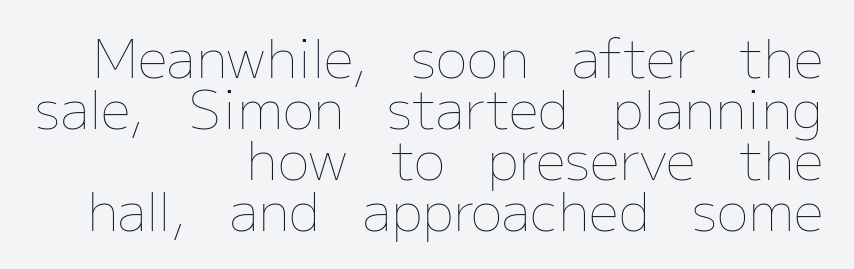
What stands out about the letter spacing? Nothing — it is the standard amount. A roman cut, with each character standing at attention. Underlining? Definitely not there. Does the leading feel generous? Not at all — it's pinched.
